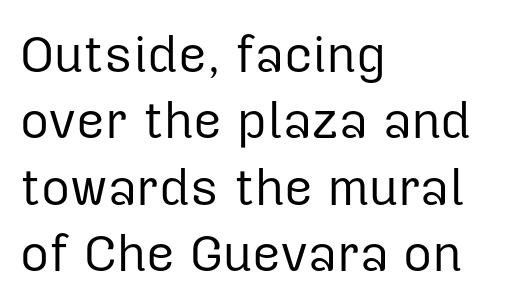
{"serif": "no", "italic": "no", "bold": "no", "weight": "regular", "width": "normal", "stroke_contrast": "low", "x_height": "medium", "monospaced": "no", "underline": "no", "align": "left", "line_spacing": "normal", "line_spacing_ratio": 1.33, "letter_spacing": "normal", "letter_spacing_em": 0.0, "glyph_px": 50}
